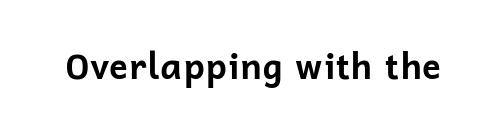
Q: Is the text bold? A: Yes.
Q: Is the text italic (slanted)? A: No, it is upright.
Q: Is the typeface a serif or a sans-serif typeface? A: Sans-serif.
Q: Is the text underlined? A: No.
Q: Is the spacing between letters normal or unusually wide? A: Normal.
Q: Width (condensed, normal, or wide)? A: Normal.
Q: Stroke contrast? A: Low.
Q: x-height? A: Medium.
Q: Monospaced? A: No.
